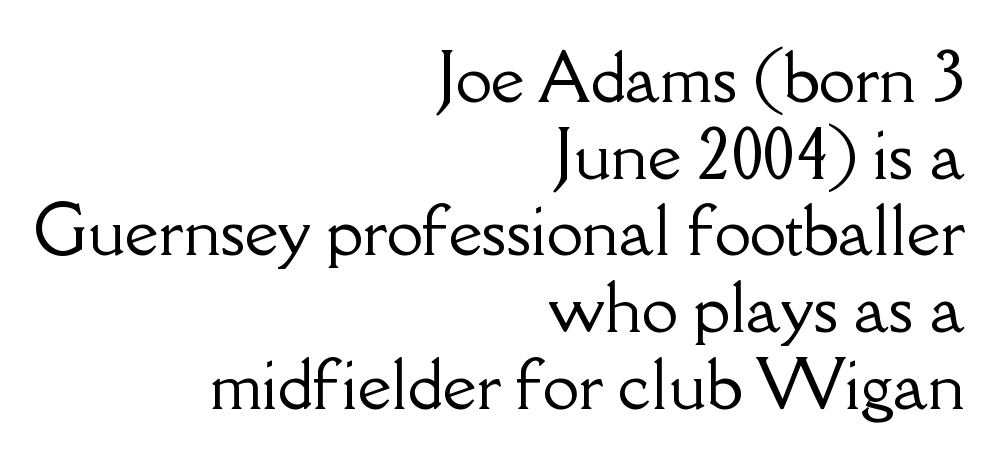
{"serif": "yes", "italic": "no", "width": "normal", "stroke_contrast": "low", "x_height": "small", "monospaced": "no", "underline": "no", "align": "right", "line_spacing_ratio": 1.18, "letter_spacing": "normal", "letter_spacing_em": 0.0, "glyph_px": 65}
